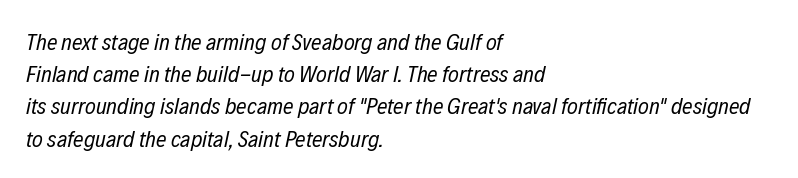
The image shows 23 px text type, italic (leaning right); set left-aligned, normal line spacing (1.4x), normal letter spacing, not underlined.
